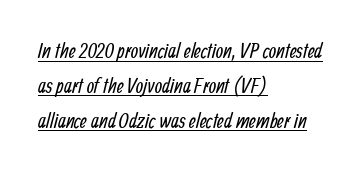
{"bold": "no", "underline": "yes", "align": "left", "line_spacing": "normal", "line_spacing_ratio": 1.66, "letter_spacing": "normal", "letter_spacing_em": 0.0, "glyph_px": 21}
